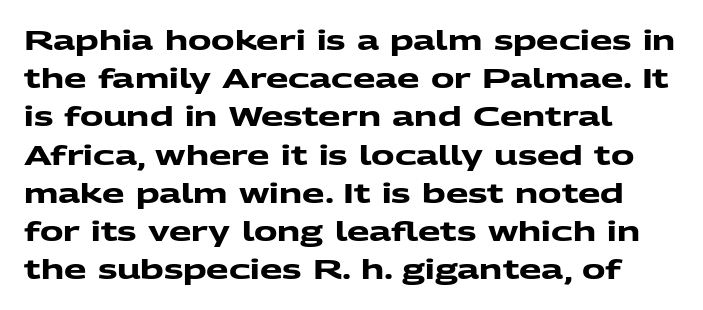
Leading: standard. The line texture is even and compact thanks to regular tracking. The passage is arranged the way most books set body copy — flush left. What weight is shown? A full bold with thick strokes. Clear beneath every line of the passage.
